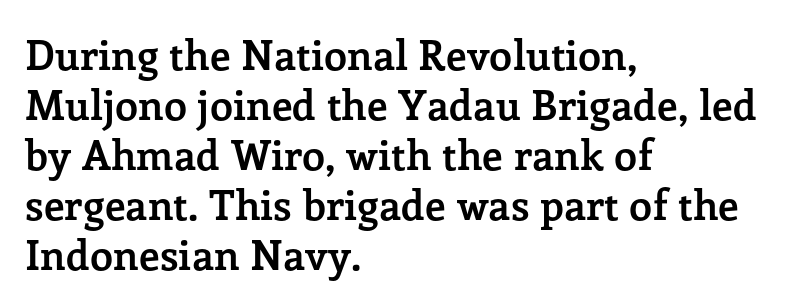
Q: Is the text bold? A: Yes.
Q: Is the text italic (slanted)? A: No, it is upright.
Q: Is the typeface a serif or a sans-serif typeface? A: Serif.
Q: Is the text underlined? A: No.
Q: How is the paragraph aligned? A: Left-aligned.
Q: Is the spacing between letters normal or unusually wide? A: Normal.
Q: Width (condensed, normal, or wide)? A: Normal.
Q: Stroke contrast? A: Low.
Q: x-height? A: Medium.
Q: Monospaced? A: No.
